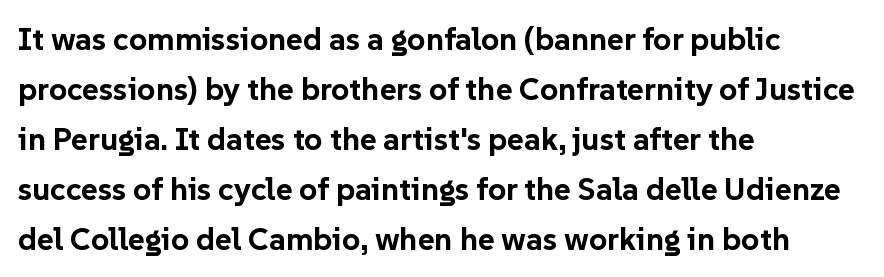
{"serif": "no", "italic": "no", "bold": "yes", "weight": "bold", "width": "normal", "stroke_contrast": "low", "x_height": "medium", "monospaced": "no", "underline": "no", "align": "left", "line_spacing": "normal", "line_spacing_ratio": 1.56, "letter_spacing": "normal", "letter_spacing_em": 0.0, "glyph_px": 32}
